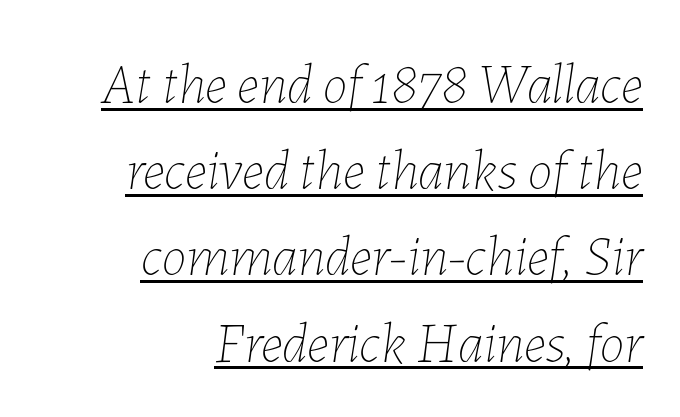
Counters stay open thanks to moderate or lighter strokes. In terms of leading, this rendering sits right in the middle. This rendering leaves character spacing at its baseline value. A typesetter would mark this as italic. The lettering is marked with a stroke running underneath it. The face used here is proportionally spaced, like ordinary book or web type.
